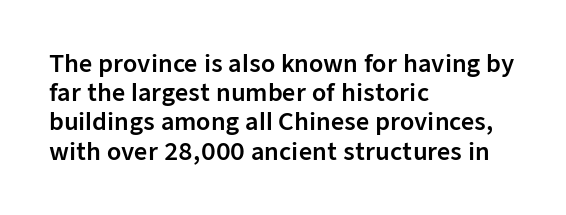
{"italic": "no", "underline": "no", "align": "left", "line_spacing": "normal", "line_spacing_ratio": 1.27, "letter_spacing": "normal", "letter_spacing_em": 0.0, "glyph_px": 23}
